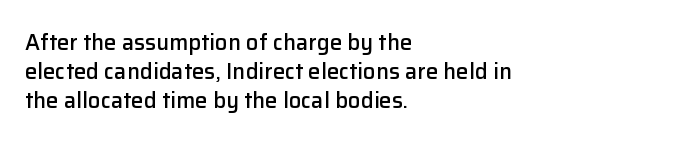
The image shows 22 px text type, upright; set left-aligned, normal line spacing (1.31x), normal letter spacing, not underlined.
